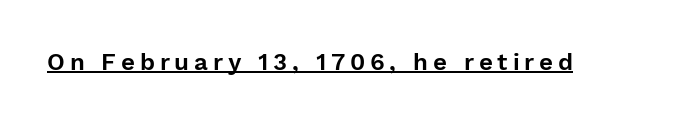
Decoration check: the copy is underlined. Posture: straight, roman, zero tilt. The tracking jumps out immediately: characters are airy and widely separated.
